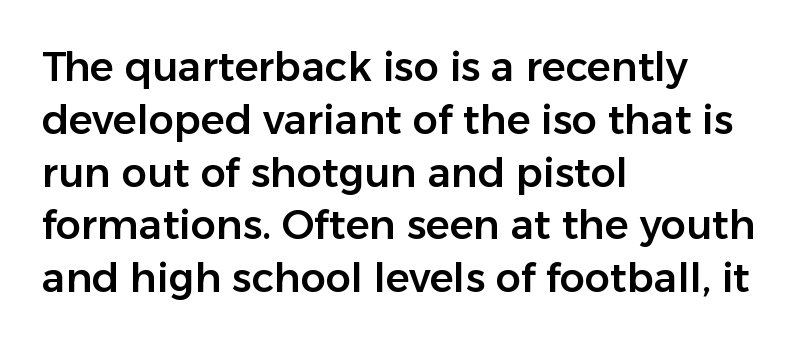
The image shows 40 px sans-serif type, upright; set left-aligned, normal line spacing (1.32x), normal letter spacing, not underlined; low stroke contrast and a medium x-height.
